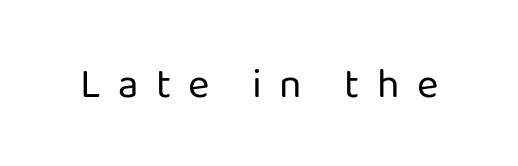
{"serif": "no", "italic": "no", "bold": "no", "weight": "regular", "width": "normal", "stroke_contrast": "low", "x_height": "medium", "monospaced": "no", "underline": "no", "letter_spacing": "wide", "letter_spacing_em": 0.42, "glyph_px": 41}
